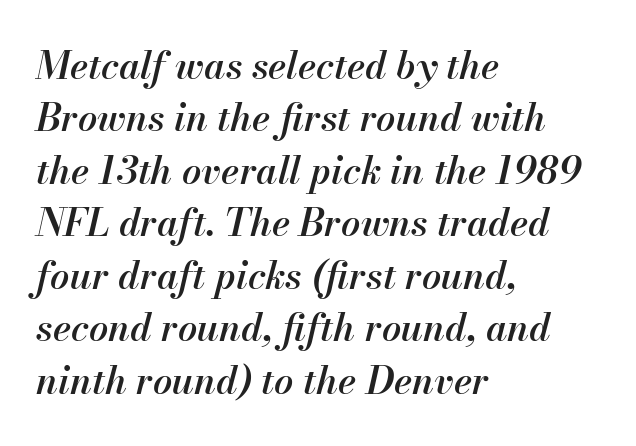
Q: Is the text bold? A: Semi-bold.
Q: Is the text italic (slanted)? A: Yes, it leans right by about 13 degrees.
Q: Is the text underlined? A: No.
Q: How is the paragraph aligned? A: Left-aligned.
Q: Is the spacing between letters normal or unusually wide? A: Normal.
Q: Is the spacing between lines tight, normal or loose? A: Normal.
Q: Width (condensed, normal, or wide)? A: Normal.
Q: Stroke contrast? A: Medium.
Q: x-height? A: Small.
Q: Monospaced? A: No.
